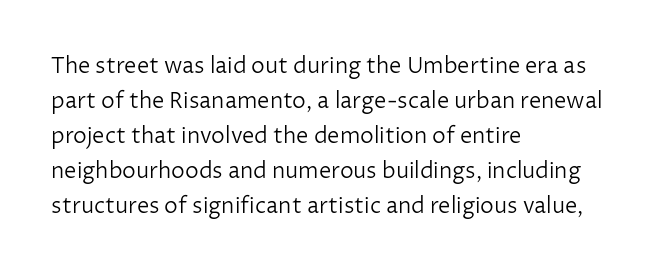
The image shows 22 px text type, upright; set left-aligned, normal line spacing (1.59x), normal letter spacing, not underlined.
